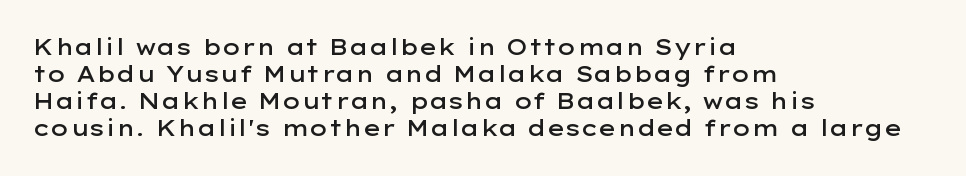
The gap between lines stays unmarked. Casual observation: everything's shoved over to the left. The glyphs have the mass of a demibold cut, below bold. The lettering stays uniformly vertical, giving the passage a roman look. Honestly, the letter spacing is just normal — you wouldn't notice it.
